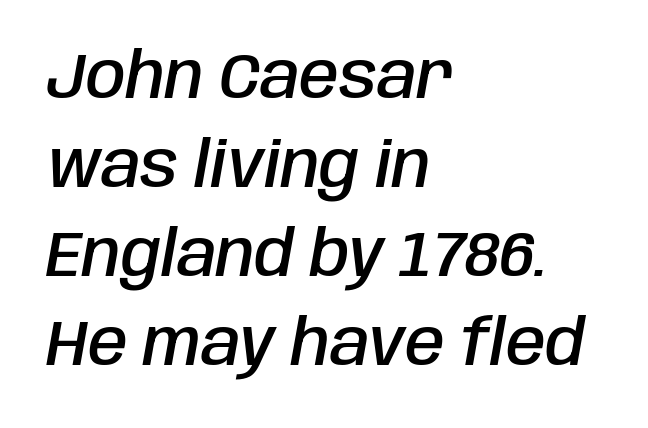
{"italic": "yes", "lean": "right", "slant_degrees": 10, "bold": "semi", "weight": "semibold", "width": "condensed", "stroke_contrast": "low", "x_height": "large", "monospaced": "no", "underline": "no", "align": "left", "line_spacing": "normal", "line_spacing_ratio": 1.39, "letter_spacing": "normal", "letter_spacing_em": 0.0, "glyph_px": 64}
